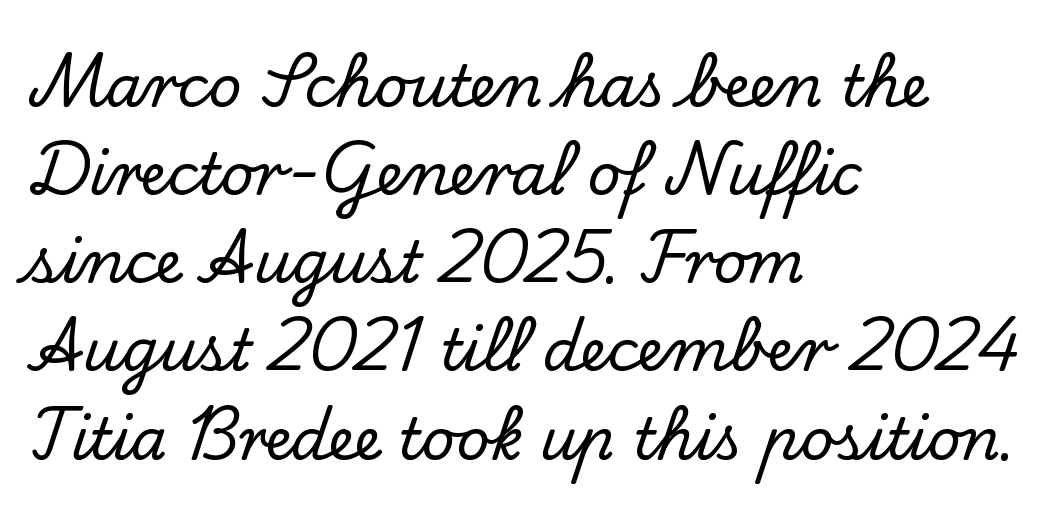
These lines are set flush left with a ragged right edge. What's the leading like? Ordinary, nothing unusual. Here the designer chose a conventional face with non-uniform glyph widths. Rule under the text: the space is simply empty.
